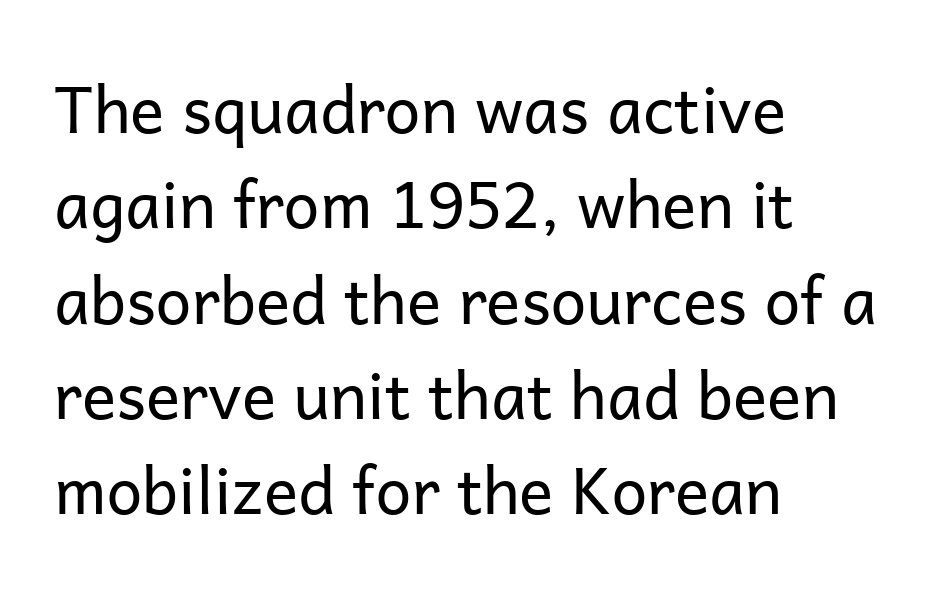
A typesetter would call this zero additional tracking. The passage shown stacks its lines at a standard gap. Letterform terminals end flat and unadorned throughout the passage. Anything drawn beneath the words? Only blank space. Line beginnings align vertically; line endings do not. Style check: upright.
